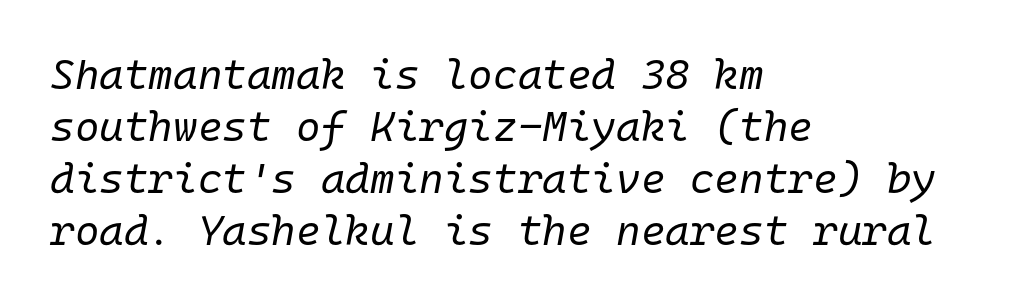
The image shows 42 px regular-weight type, italic (leaning right), monospaced; set left-aligned, line spacing 1.24x, normal letter spacing, not underlined; low stroke contrast and a medium x-height.
